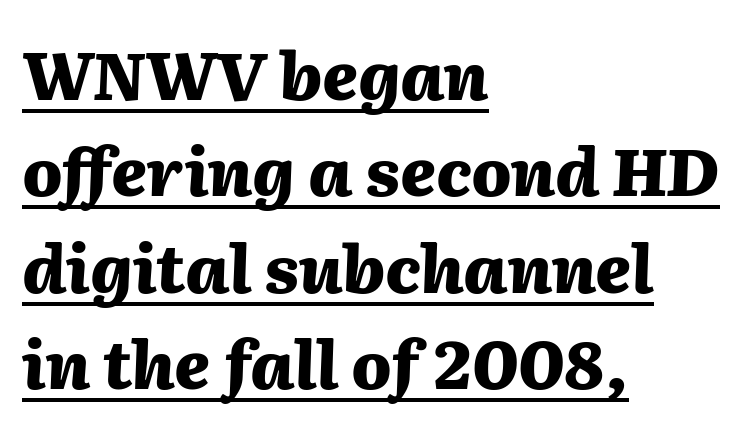
Compared with ordinary roman type, these characters are visibly tilted. The passage shown has conventional tracking throughout. Here the designer chose a conventional face with non-uniform glyph widths. Each glyph is drawn with heavy, bold strokes.
